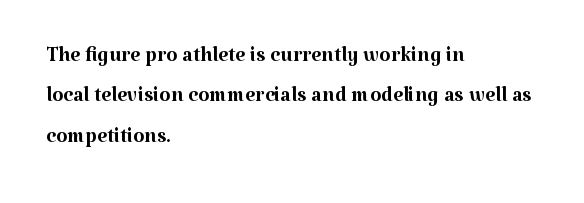
{"serif": "yes", "italic": "no", "bold": "no", "weight": "regular", "width": "normal", "stroke_contrast": "medium", "x_height": "medium", "monospaced": "no", "underline": "no", "align": "left", "line_spacing": "normal", "line_spacing_ratio": 1.39, "letter_spacing": "normal", "letter_spacing_em": 0.0, "glyph_px": 29}
